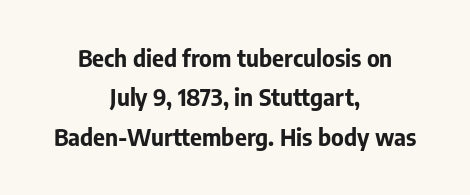
{"italic": "no", "bold": "yes", "underline": "no", "align": "center", "line_spacing_ratio": 1.71, "letter_spacing": "normal", "letter_spacing_em": 0.0, "glyph_px": 23}
